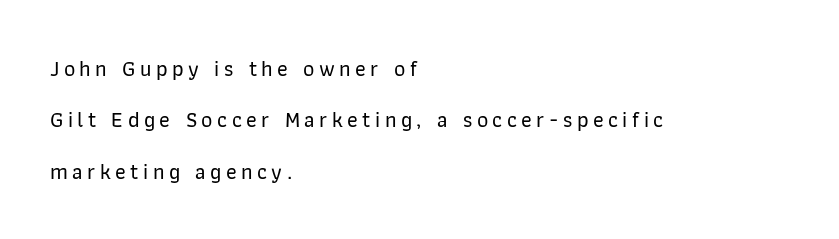
The image shows 22 px text type, upright; set left-aligned, loose line spacing (2.34x), unusually wide letter spacing (+0.2 em), not underlined.
